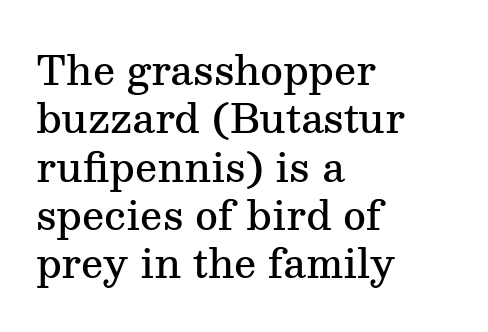
Q: Is the text bold? A: Semi-bold.
Q: Is the text italic (slanted)? A: No, it is upright.
Q: Is the typeface a serif or a sans-serif typeface? A: Serif.
Q: Is the text underlined? A: No.
Q: How is the paragraph aligned? A: Left-aligned.
Q: Is the spacing between letters normal or unusually wide? A: Normal.
Q: Width (condensed, normal, or wide)? A: Normal.
Q: Stroke contrast? A: Medium.
Q: x-height? A: Medium.
Q: Monospaced? A: No.
